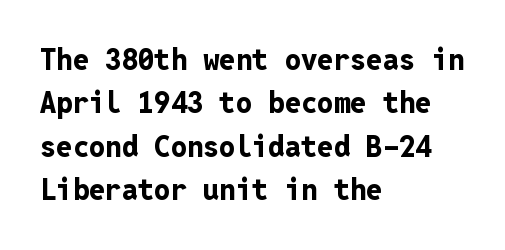
The image shows 29 px bold sans-serif type, upright, monospaced; set left-aligned, normal line spacing (1.5x), normal letter spacing, not underlined; low stroke contrast and a medium x-height.
